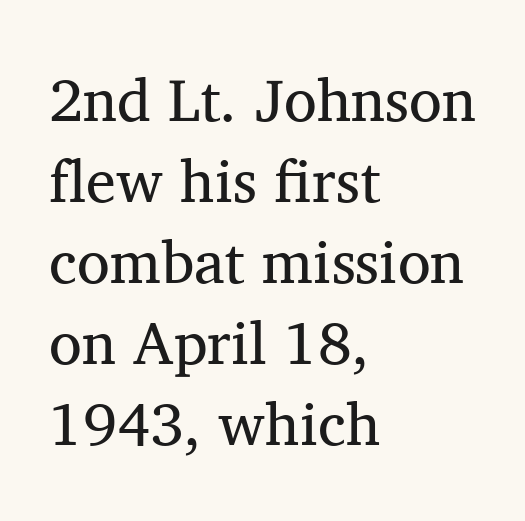
The image shows 60 px regular-weight serif type, upright; set left-aligned, normal line spacing (1.35x), normal letter spacing, not underlined; medium stroke contrast and a medium x-height.
